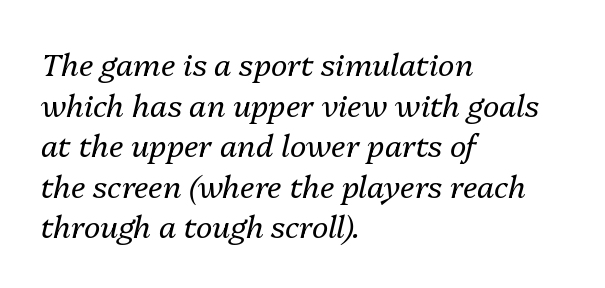
In terms of leading, this rendering sits right in the middle. The rendering anchors every line to the left-hand side. Emphasis-style slanted type is in use. Summary of weight: not heavy and not bold. Characters follow at the spacing the type designer built in. This sample has the flowing, uneven cadence of proportional lettering.
